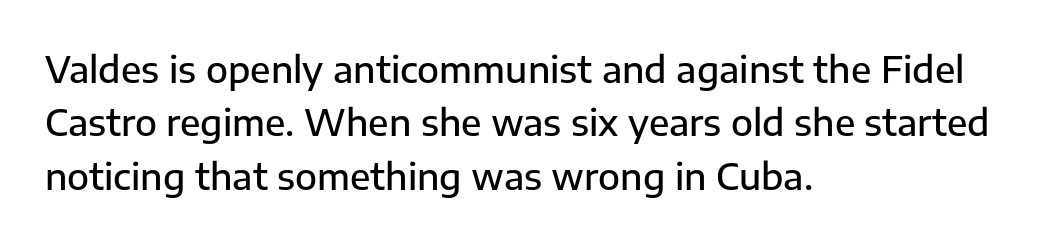
Q: Is the text bold? A: Semi-bold.
Q: Is the text italic (slanted)? A: No, it is upright.
Q: Is the typeface a serif or a sans-serif typeface? A: Sans-serif.
Q: Is the text underlined? A: No.
Q: How is the paragraph aligned? A: Left-aligned.
Q: Is the spacing between letters normal or unusually wide? A: Normal.
Q: Is the spacing between lines tight, normal or loose? A: Normal.
Q: Width (condensed, normal, or wide)? A: Normal.
Q: Stroke contrast? A: Low.
Q: x-height? A: Medium.
Q: Monospaced? A: No.
